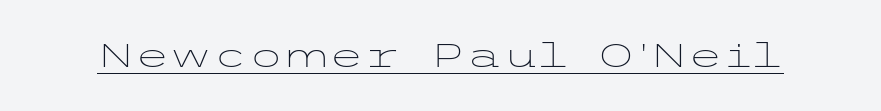
Q: Is the text bold? A: No.
Q: Is the text italic (slanted)? A: No, it is upright.
Q: Is the typeface a serif or a sans-serif typeface? A: Sans-serif.
Q: Is the text underlined? A: Yes.
Q: Is the spacing between letters normal or unusually wide? A: Normal.
Q: Width (condensed, normal, or wide)? A: Wide.
Q: Stroke contrast? A: Low.
Q: x-height? A: Medium.
